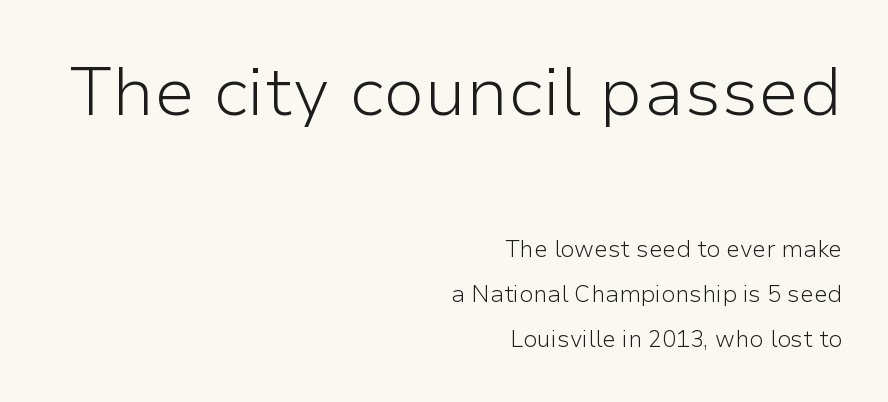
Leading is clearly above the norm, producing a sparse column. The compositor pushed each line to the right boundary. Anything drawn beneath the words? Only blank space. Here the first block reads like a headline and the second like body copy. These lines are rendered in a variable-pitch font.
